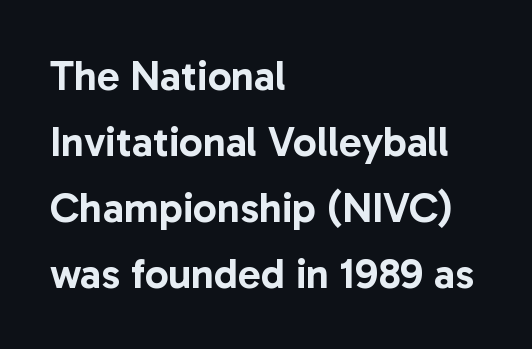
The image shows 42 px sans-serif type, upright; set left-aligned, normal line spacing (1.57x), normal letter spacing, not underlined; low stroke contrast and a medium x-height.
